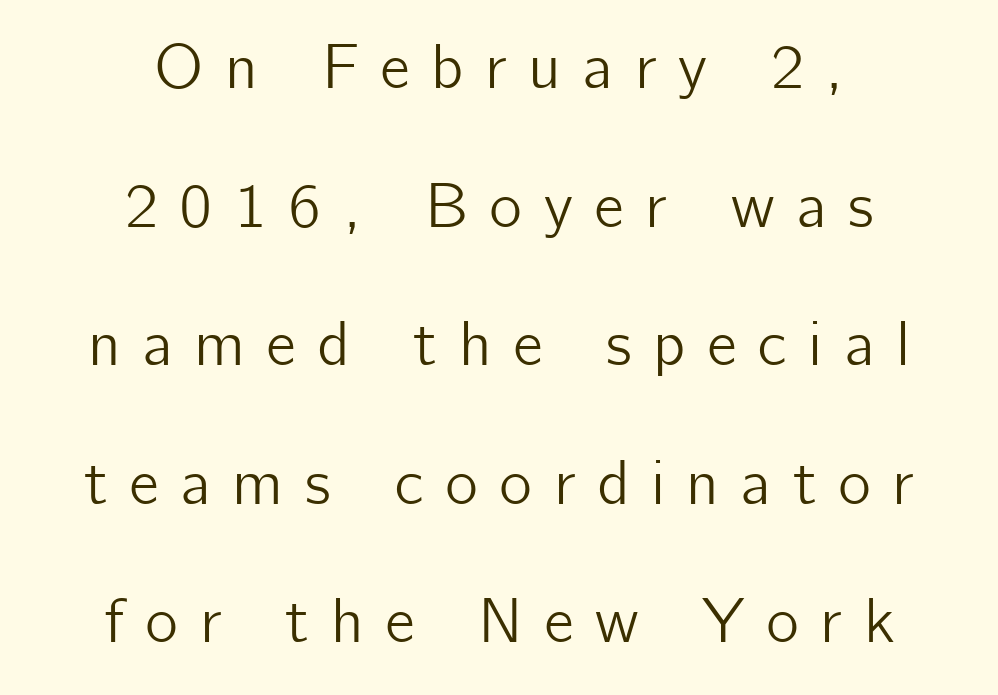
The image shows 63 px sans-serif type, upright; set centered, loose line spacing (2.2x), unusually wide letter spacing (+0.34 em), not underlined; low stroke contrast and a medium x-height.
